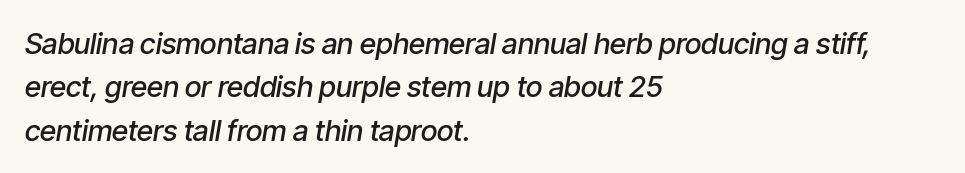
Q: Is the text bold? A: Semi-bold.
Q: Is the text italic (slanted)? A: Yes, it leans right by about 9 degrees.
Q: Is the text underlined? A: No.
Q: How is the paragraph aligned? A: Left-aligned.
Q: Is the spacing between letters normal or unusually wide? A: Normal.
Q: Is the spacing between lines tight, normal or loose? A: Normal.
Q: Width (condensed, normal, or wide)? A: Condensed.
Q: Stroke contrast? A: Low.
Q: x-height? A: Medium.
Q: Monospaced? A: No.
